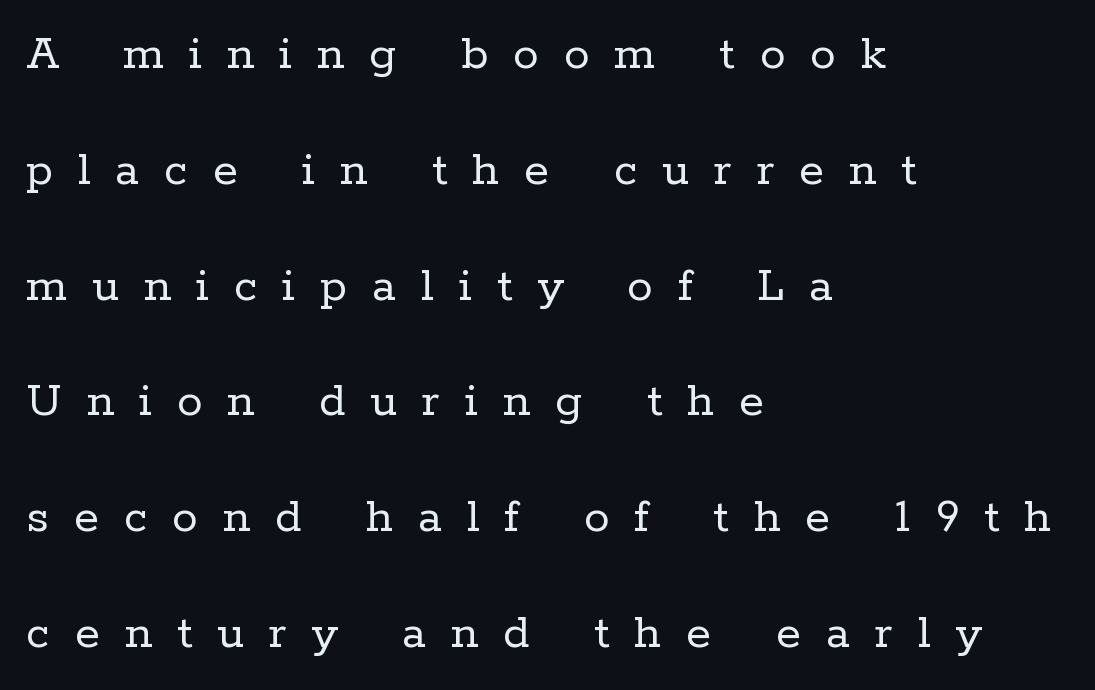
Stroke thickness stays within the range of a standard reading face or lighter. How are the letters spaced? Widely, with obvious added tracking. One-word summary of the alignment: left. How would I describe the line gaps? Wide and relaxed. Observe the serifs anchoring each vertical stroke in this sample. Check the space under the baseline: it is left empty.
